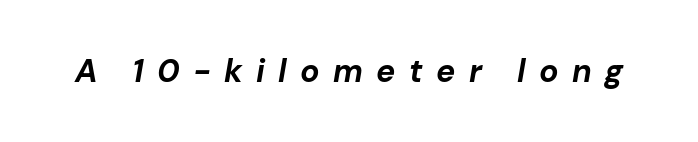
The image shows 32 px bold type, italic (leaning right); set unusually wide letter spacing (+0.42 em), not underlined; low stroke contrast and a medium x-height.
